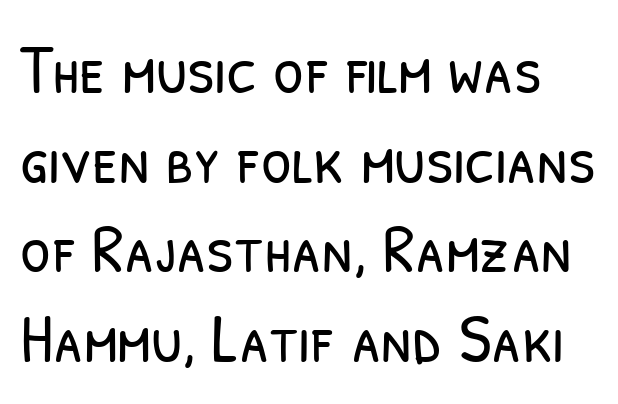
Q: Is the text bold? A: No.
Q: Is the typeface a serif or a sans-serif typeface? A: Sans-serif.
Q: Is the text underlined? A: No.
Q: Is the spacing between letters normal or unusually wide? A: Normal.
Q: Is the spacing between lines tight, normal or loose? A: Normal.
Q: Width (condensed, normal, or wide)? A: Condensed.
Q: Stroke contrast? A: Low.
Q: x-height? A: Medium.
Q: Monospaced? A: No.
